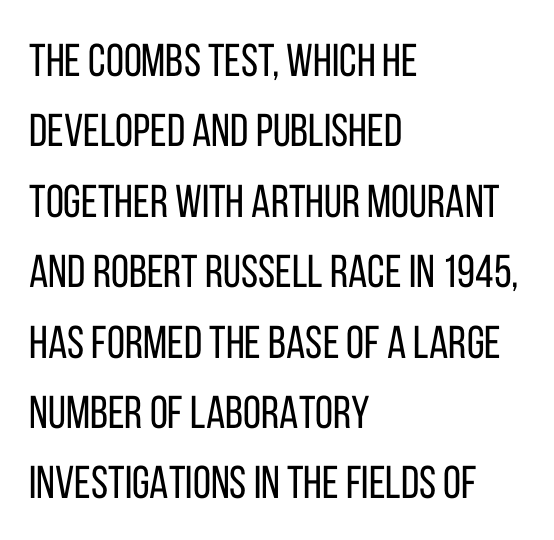
The foot of each line stays bare and open. Visually the block forms a straight wall on the left and a jagged coastline on the right. The rendering uses natural spacing where letterforms have individual widths. Students, observe: this is what conventionally led text looks like. To sum up the face: it is a sans, with no serifs.
